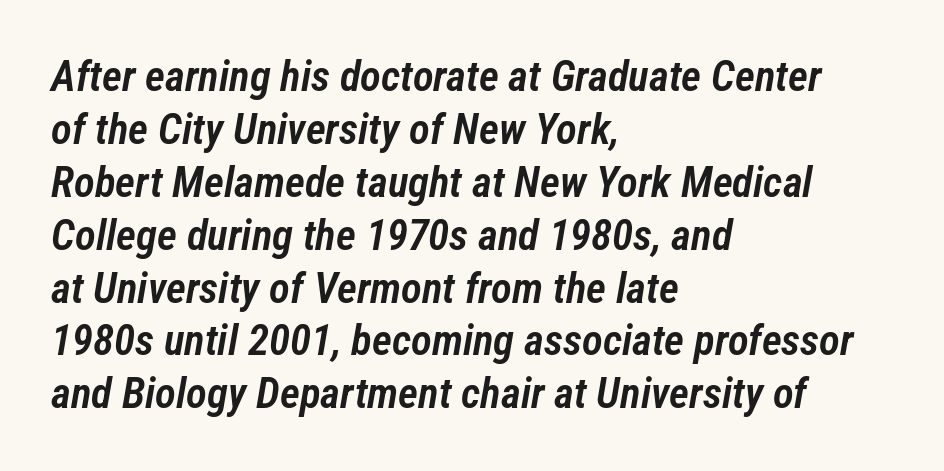
The image shows 43 px semibold, condensed type, italic (leaning right); set left-aligned, line spacing 1.23x, normal letter spacing, not underlined; low stroke contrast and a medium x-height.
